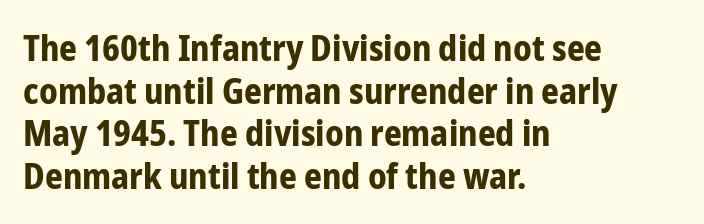
The area under the type is left untouched. The text was rendered using a sans face with plain stroke endings. What stands out about the letter spacing? Nothing — it is the standard amount. The letters stand straight up with perfectly vertical stems. Proportional: the letters do not fall into vertical columns.
